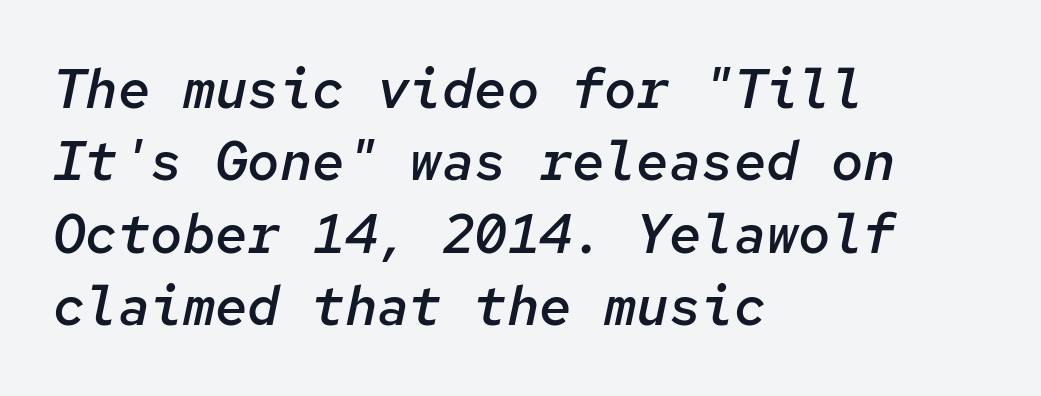
Q: Is the text bold? A: Semi-bold.
Q: Is the text italic (slanted)? A: Yes, it leans right by about 12 degrees.
Q: Is the text underlined? A: No.
Q: How is the paragraph aligned? A: Left-aligned.
Q: Is the spacing between letters normal or unusually wide? A: Normal.
Q: Is the spacing between lines tight, normal or loose? A: Normal.
Q: Width (condensed, normal, or wide)? A: Normal.
Q: Stroke contrast? A: Low.
Q: x-height? A: Medium.
Q: Monospaced? A: Yes.
